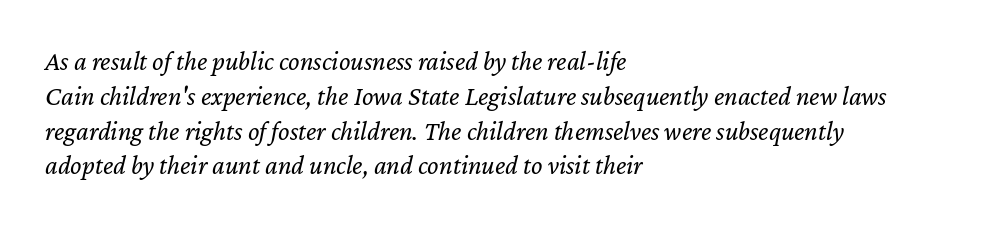
The image shows 27 px text type, italic (leaning right); set left-aligned, normal line spacing (1.29x), normal letter spacing, not underlined.
